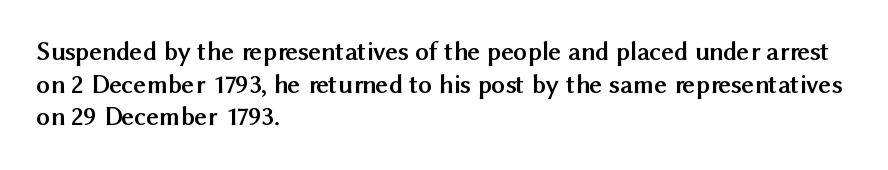
Q: Is the text bold? A: Yes.
Q: Is the text italic (slanted)? A: No, it is upright.
Q: Is the text underlined? A: No.
Q: How is the paragraph aligned? A: Left-aligned.
Q: Is the spacing between letters normal or unusually wide? A: Normal.
